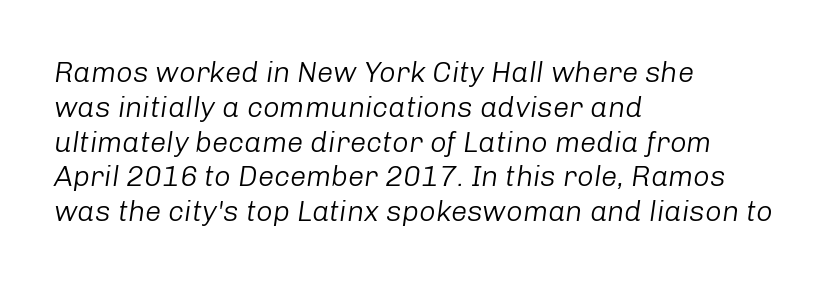
Q: Is the text bold? A: No.
Q: Is the text italic (slanted)? A: Yes, it leans right by about 8 degrees.
Q: Is the text underlined? A: No.
Q: How is the paragraph aligned? A: Left-aligned.
Q: Is the spacing between letters normal or unusually wide? A: Normal.
Q: Width (condensed, normal, or wide)? A: Normal.
Q: Stroke contrast? A: Low.
Q: x-height? A: Medium.
Q: Monospaced? A: No.
